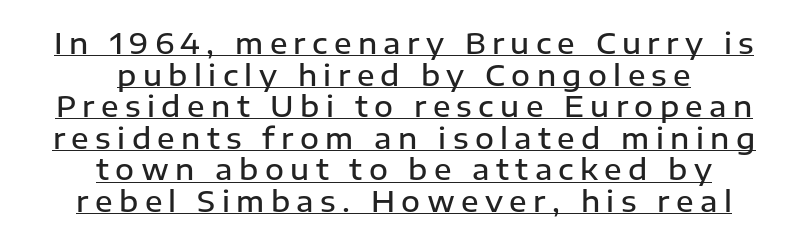
{"serif": "no", "italic": "no", "bold": "semi", "weight": "semibold", "width": "normal", "stroke_contrast": "low", "x_height": "medium", "monospaced": "no", "underline": "yes", "align": "center", "line_spacing": "tight", "line_spacing_ratio": 1.09, "letter_spacing": "wide", "letter_spacing_em": 0.22, "glyph_px": 29}
